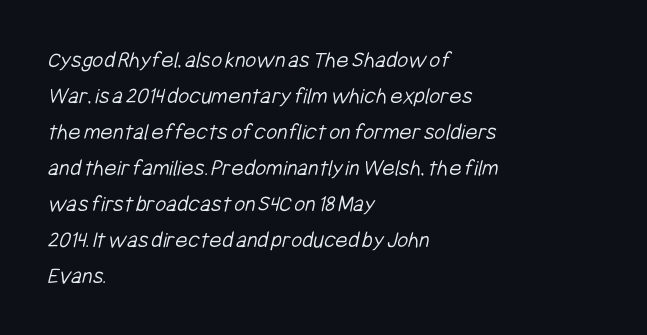
The characters are drawn with everyday or finer stroke widths. This sample is left-justified, so line endings fall wherever the words run out. Successive baselines arrive at the customary interval. Short note: letters normally spaced.
